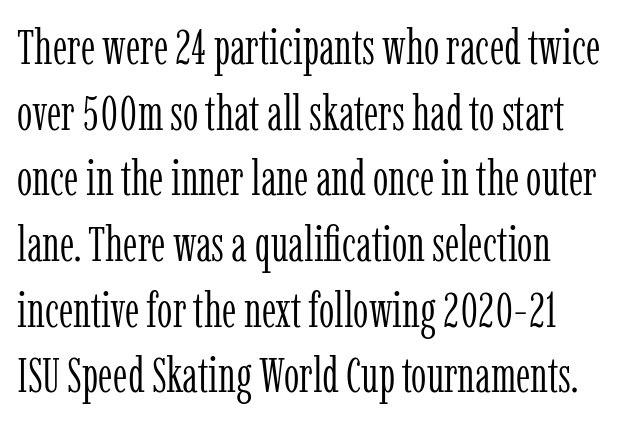
{"serif": "yes", "italic": "no", "bold": "no", "weight": "light", "width": "condensed", "stroke_contrast": "low", "x_height": "medium", "monospaced": "no", "underline": "no", "line_spacing": "normal", "line_spacing_ratio": 1.34, "letter_spacing": "normal", "letter_spacing_em": 0.0, "glyph_px": 49}
